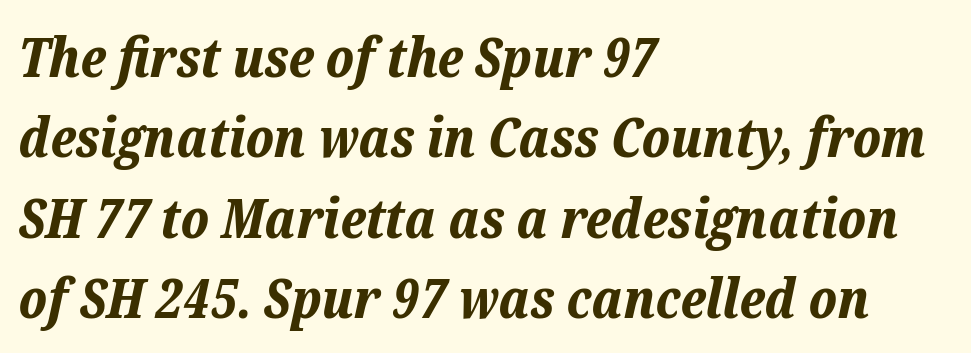
{"italic": "yes", "lean": "right", "slant_degrees": 12, "bold": "yes", "weight": "bold", "width": "normal", "stroke_contrast": "low", "x_height": "medium", "monospaced": "no", "underline": "no", "align": "left", "line_spacing": "normal", "line_spacing_ratio": 1.46, "letter_spacing": "normal", "letter_spacing_em": 0.0, "glyph_px": 55}
